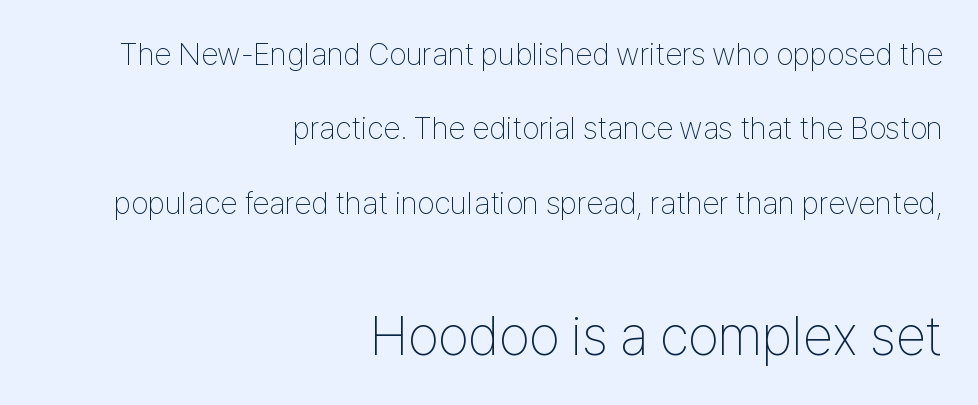
Q: Is the text bold? A: No.
Q: Is the text italic (slanted)? A: No, it is upright.
Q: Is the typeface a serif or a sans-serif typeface? A: Sans-serif.
Q: Is the text underlined? A: No.
Q: How is the paragraph aligned? A: Right-aligned.
Q: Is the spacing between letters normal or unusually wide? A: Normal.
Q: Is the spacing between lines tight, normal or loose? A: Loose.
Q: Which block of text is set in a larger size, the first (top) or the second (bottom)? A: The second (bottom) one.
Q: Width (condensed, normal, or wide)? A: Condensed.
Q: Stroke contrast? A: Low.
Q: x-height? A: Medium.
Q: Monospaced? A: No.
